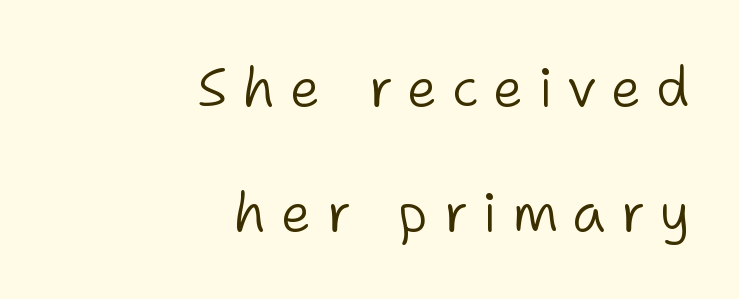
{"serif": "no", "italic": "no", "bold": "no", "weight": "light", "width": "normal", "stroke_contrast": "low", "x_height": "medium", "monospaced": "no", "underline": "no", "align": "right", "line_spacing": "loose", "line_spacing_ratio": 2.28, "letter_spacing": "wide", "letter_spacing_em": 0.26, "glyph_px": 55}
